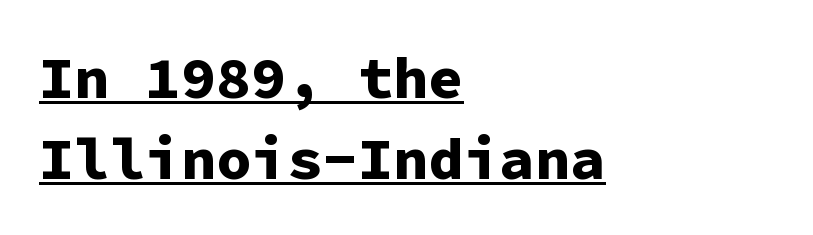
Reading down the column, the eye jumps a familiar distance to each next line. These words are printed bold, with thick strokes throughout. The type sits square on the baseline with zero lean. Does a line run under the words? Yes, clearly.
